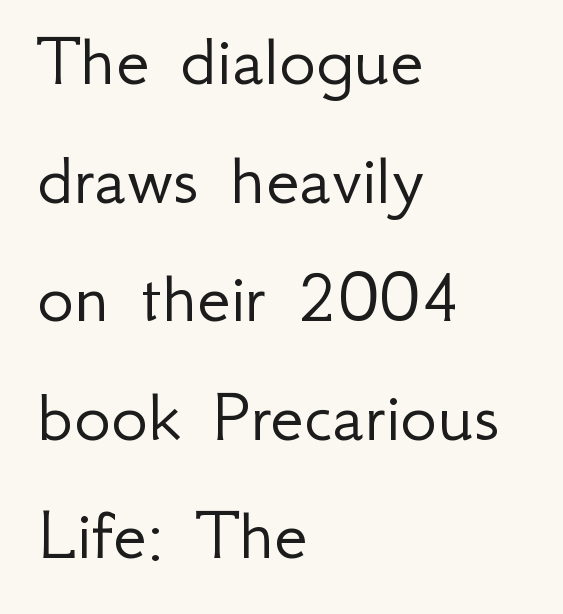
{"serif": "no", "italic": "no", "bold": "no", "weight": "light", "width": "normal", "stroke_contrast": "low", "x_height": "small", "monospaced": "no", "underline": "no", "align": "left", "line_spacing": "normal", "line_spacing_ratio": 1.54, "letter_spacing": "normal", "letter_spacing_em": 0.0, "glyph_px": 77}
